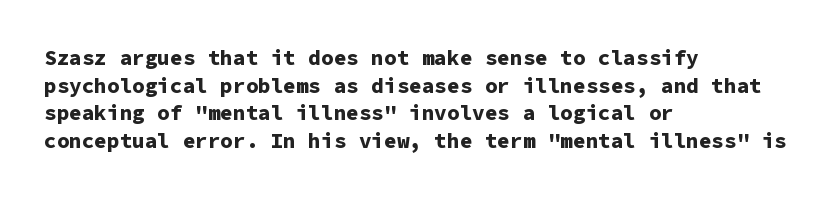
{"italic": "no", "bold": "yes", "underline": "no", "align": "left", "line_spacing": "normal", "line_spacing_ratio": 1.32, "letter_spacing": "normal", "letter_spacing_em": 0.0, "glyph_px": 21}
